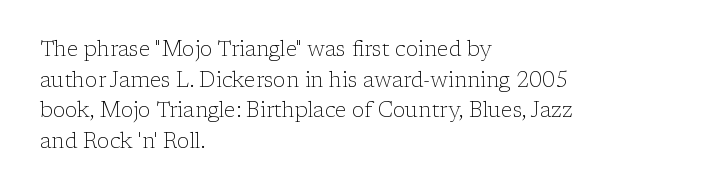
{"italic": "no", "bold": "no", "underline": "no", "align": "left", "line_spacing": "normal", "line_spacing_ratio": 1.46, "letter_spacing": "normal", "letter_spacing_em": 0.0, "glyph_px": 21}
